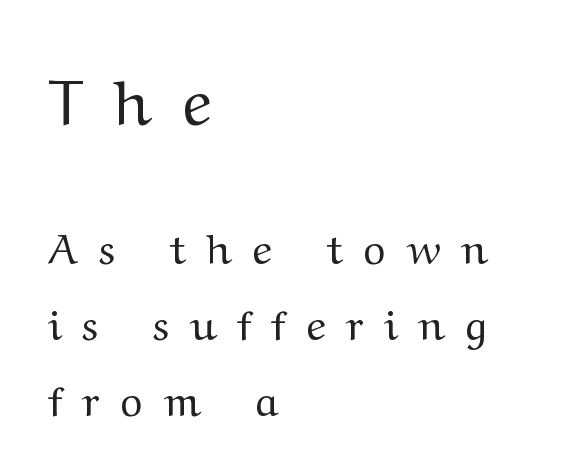
The image shows 63 px regular-weight, wide serif type, upright; set left-aligned, line spacing 1.81x, unusually wide letter spacing (+0.49 em), not underlined; the first (top) block is 1.5x larger; medium stroke contrast and a medium x-height.
